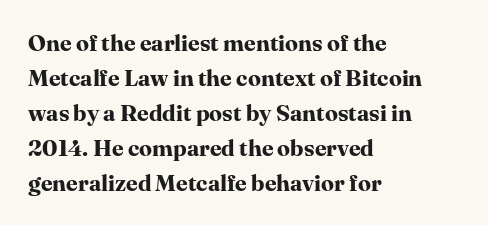
Q: Is the text bold? A: Yes.
Q: Is the text italic (slanted)? A: No, it is upright.
Q: Is the text underlined? A: No.
Q: How is the paragraph aligned? A: Left-aligned.
Q: Is the spacing between letters normal or unusually wide? A: Normal.
Q: Is the spacing between lines tight, normal or loose? A: Normal.
